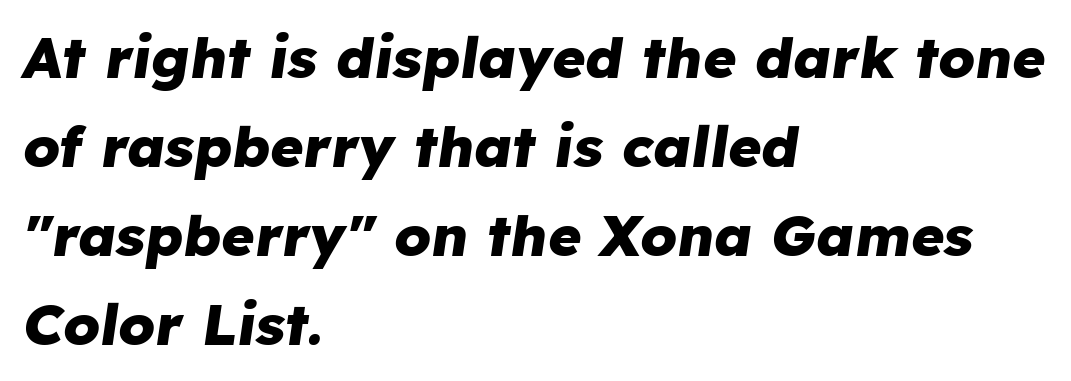
The sample has been set heavy, in full bold. The lettering tilts uniformly, giving the passage an italic look. The leading is moderate, giving the passage an even texture. Check the space under the baseline: it is left empty. Think of a printed novel: that variable character pitch is what you see here.
